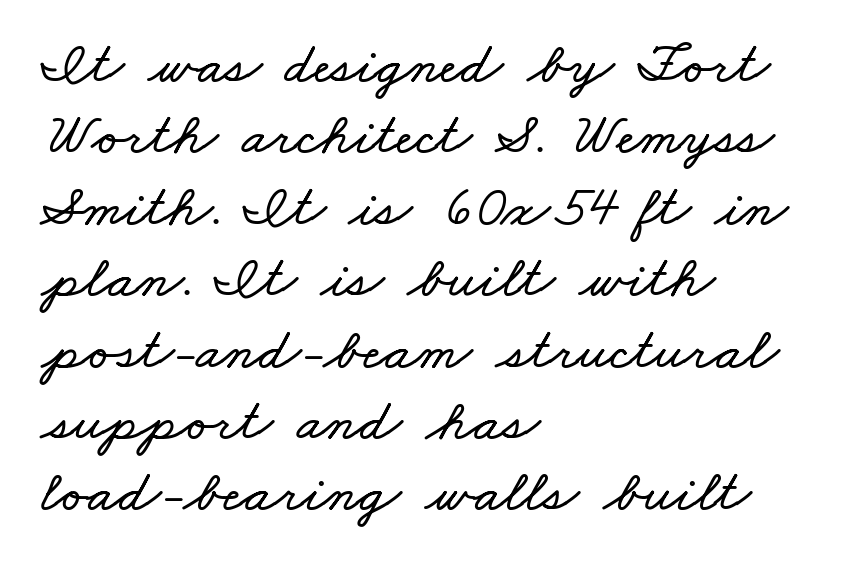
Q: Is the text underlined? A: No.
Q: How is the paragraph aligned? A: Left-aligned.
Q: Is the spacing between letters normal or unusually wide? A: Normal.
Q: Width (condensed, normal, or wide)? A: Wide.
Q: Stroke contrast? A: Low.
Q: x-height? A: Small.
Q: Monospaced? A: No.
